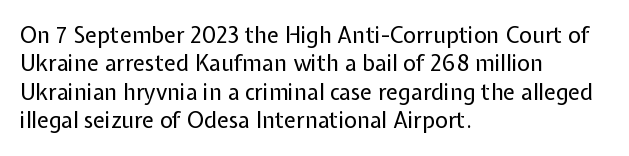
{"italic": "no", "bold": "no", "underline": "no", "align": "left", "line_spacing": "normal", "line_spacing_ratio": 1.29, "letter_spacing": "normal", "letter_spacing_em": 0.0, "glyph_px": 22}
